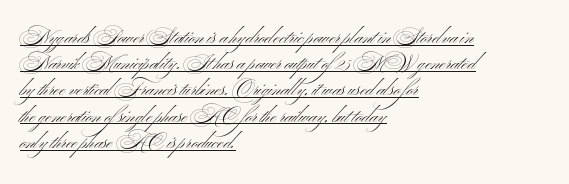
The image shows 20 px text type; set left-aligned, normal line spacing (1.31x), normal letter spacing, underlined.
